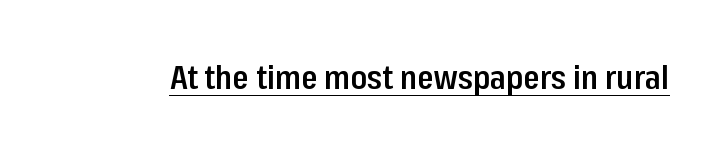
{"serif": "no", "italic": "no", "bold": "semi", "weight": "semibold", "width": "condensed", "stroke_contrast": "low", "x_height": "medium", "monospaced": "no", "underline": "yes", "letter_spacing": "normal", "letter_spacing_em": 0.0, "glyph_px": 33}
